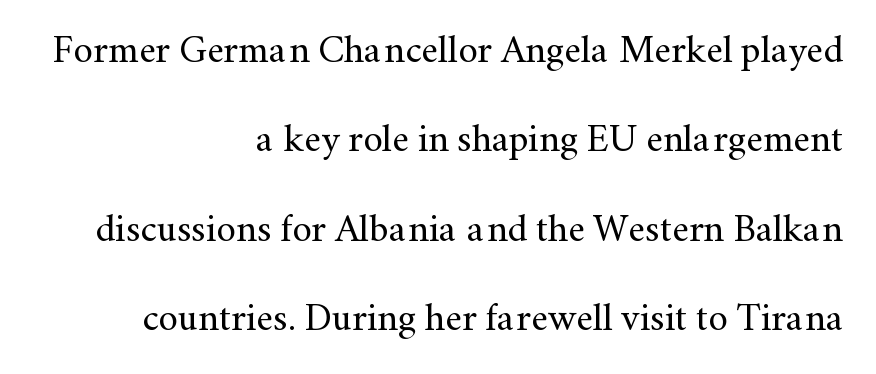
Q: Is the text bold? A: No.
Q: Is the text italic (slanted)? A: No, it is upright.
Q: Is the typeface a serif or a sans-serif typeface? A: Serif.
Q: Is the text underlined? A: No.
Q: How is the paragraph aligned? A: Right-aligned.
Q: Is the spacing between letters normal or unusually wide? A: Normal.
Q: Is the spacing between lines tight, normal or loose? A: Loose.
Q: Width (condensed, normal, or wide)? A: Normal.
Q: Stroke contrast? A: Medium.
Q: x-height? A: Small.
Q: Monospaced? A: No.
